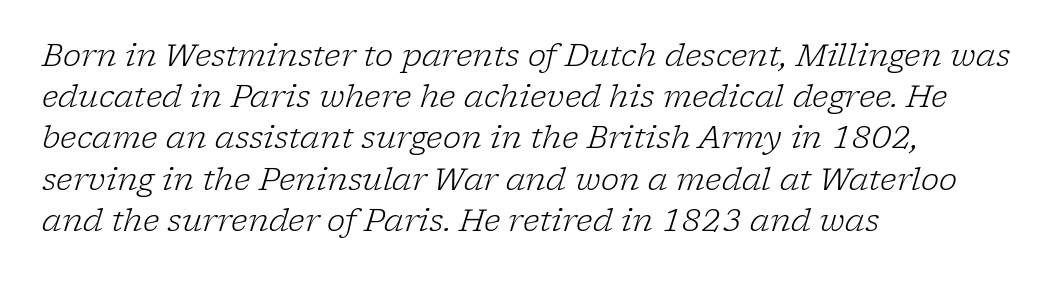
The image shows 31 px light serif type, italic (leaning right); set left-aligned, normal line spacing (1.33x), normal letter spacing, not underlined; low stroke contrast and a medium x-height.
